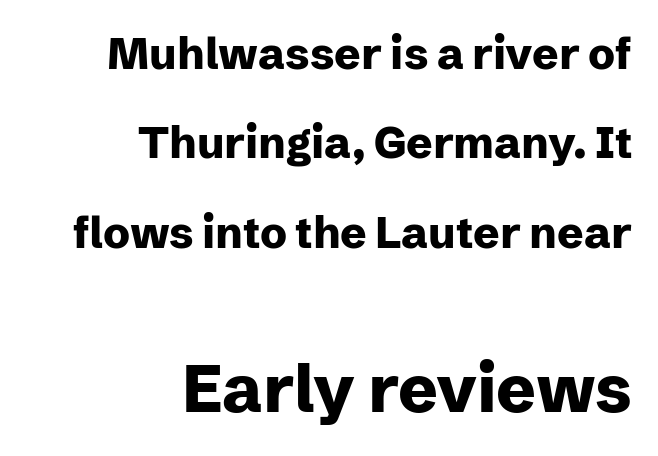
Q: Is the text bold? A: Yes.
Q: Is the text italic (slanted)? A: No, it is upright.
Q: Is the typeface a serif or a sans-serif typeface? A: Sans-serif.
Q: Is the text underlined? A: No.
Q: How is the paragraph aligned? A: Right-aligned.
Q: Is the spacing between letters normal or unusually wide? A: Normal.
Q: Is the spacing between lines tight, normal or loose? A: Loose.
Q: Which block of text is set in a larger size, the first (top) or the second (bottom)? A: The second (bottom) one.
Q: Width (condensed, normal, or wide)? A: Normal.
Q: Stroke contrast? A: Low.
Q: x-height? A: Medium.
Q: Monospaced? A: No.
